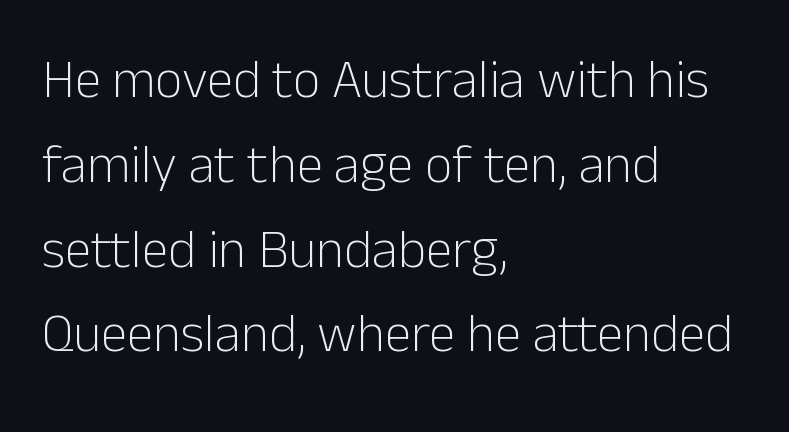
The image shows 54 px light sans-serif type, upright; set left-aligned, normal line spacing (1.57x), normal letter spacing, not underlined; low stroke contrast and a medium x-height.
